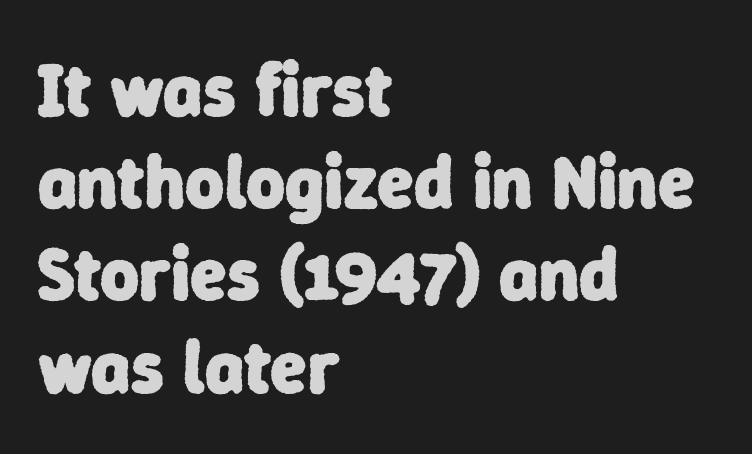
Glance below the letters and you will spot only blank space. The tracking reads as untouched default to a designer's eye. Each glyph is drawn with heavy, bold strokes. Which margin do the lines hug? The left one — the right edge is uneven. The rendering uses natural spacing where letterforms have individual widths. A sans-serif font was chosen for this passage.
